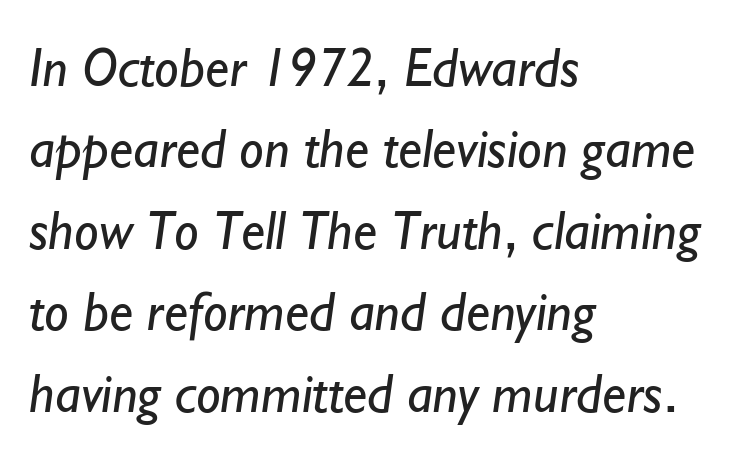
Q: Is the text bold? A: No.
Q: Is the typeface a serif or a sans-serif typeface? A: Sans-serif.
Q: Is the text underlined? A: No.
Q: How is the paragraph aligned? A: Left-aligned.
Q: Is the spacing between letters normal or unusually wide? A: Normal.
Q: Is the spacing between lines tight, normal or loose? A: Normal.
Q: Width (condensed, normal, or wide)? A: Normal.
Q: Stroke contrast? A: Low.
Q: x-height? A: Small.
Q: Monospaced? A: No.
